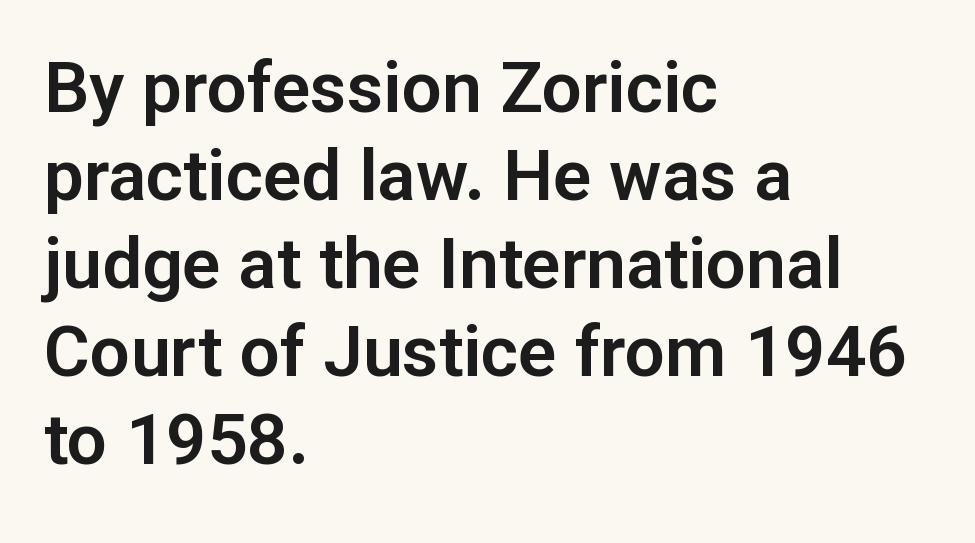
The letterforms sit shoulder to shoulder at normal distance. Posture: vertical. The passage is arranged the way most books set body copy — flush left. You could not count columns in this text — the font is proportionally spaced. Check under the words: just untouched page.
